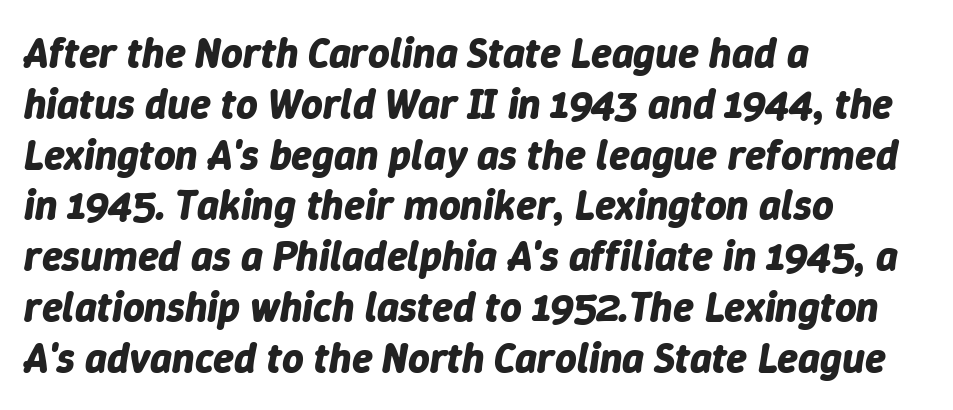
The image shows 42 px bold type, italic (leaning right); set left-aligned, line spacing 1.21x, normal letter spacing, not underlined; low stroke contrast and a medium x-height.
